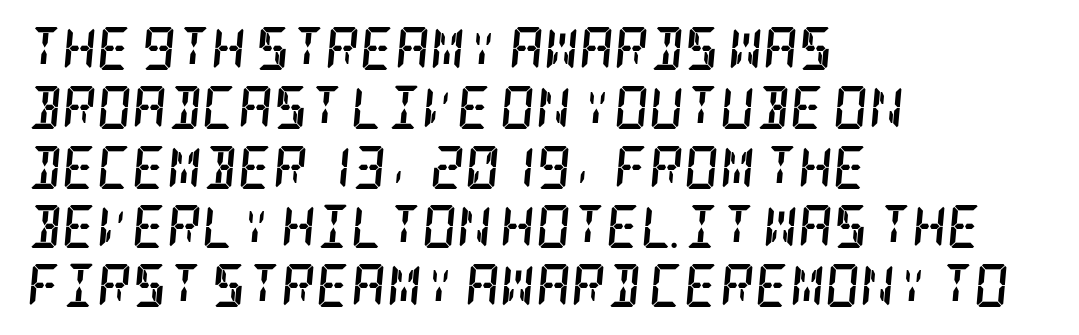
{"serif": "yes", "italic": "yes", "lean": "right", "slant_degrees": 5, "bold": "yes", "weight": "semibold", "width": "condensed", "stroke_contrast": "low", "x_height": "large", "underline": "no", "align": "left", "line_spacing": "normal", "line_spacing_ratio": 1.38, "letter_spacing": "normal", "letter_spacing_em": 0.0, "glyph_px": 43}
